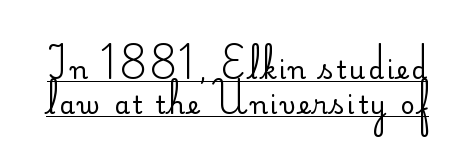
Q: Is the text bold? A: No.
Q: Is the text italic (slanted)? A: No, it is upright.
Q: Is the text underlined? A: Yes.
Q: Is the spacing between lines tight, normal or loose? A: Normal.
